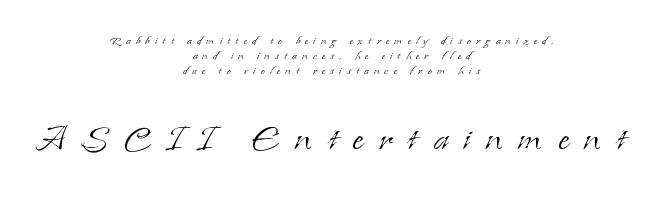
Letter spacing: wide. Line spacing here is tight. This is serif lettering, the kind often seen in printed books. The foot of each line stays bare and open. The letters advance in unequal steps, a hallmark of proportional type. Scale increases going downward across the two blocks.
